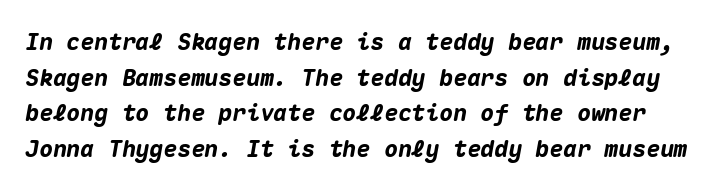
Compared with ordinary roman type, these characters are visibly tilted. What's the leading like? Ordinary, nothing unusual. Anything drawn beneath the words? Only blank space. As a designer I'd log this as weight 700, bold. Nothing unusual about the tracking: characters are spaced as the font intends.
